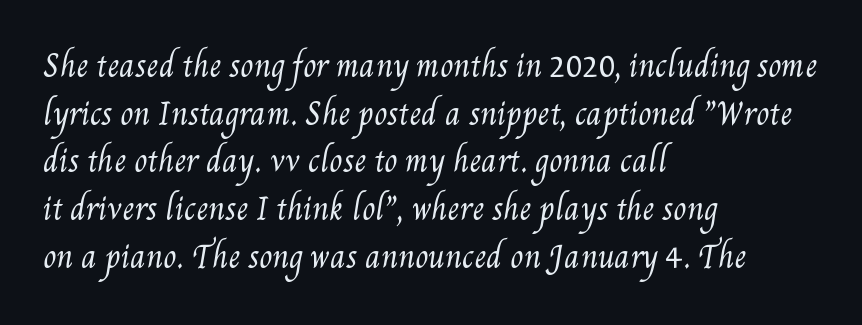
Q: Is the text bold? A: No.
Q: Is the text underlined? A: No.
Q: How is the paragraph aligned? A: Left-aligned.
Q: Is the spacing between letters normal or unusually wide? A: Normal.
Q: Is the spacing between lines tight, normal or loose? A: Normal.
Q: Width (condensed, normal, or wide)? A: Condensed.
Q: Stroke contrast? A: Medium.
Q: x-height? A: Small.
Q: Monospaced? A: No.
